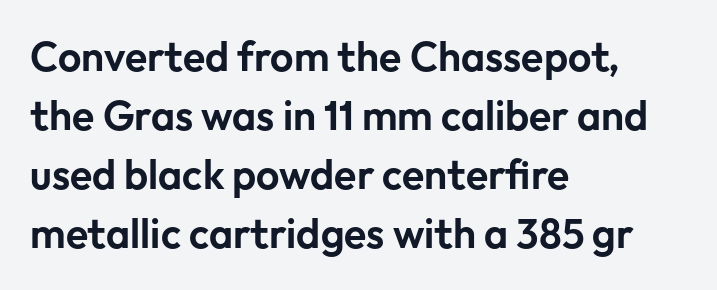
{"serif": "no", "italic": "no", "width": "normal", "stroke_contrast": "low", "x_height": "medium", "monospaced": "no", "underline": "no", "align": "left", "line_spacing": "normal", "line_spacing_ratio": 1.44, "letter_spacing": "normal", "letter_spacing_em": 0.0, "glyph_px": 41}
